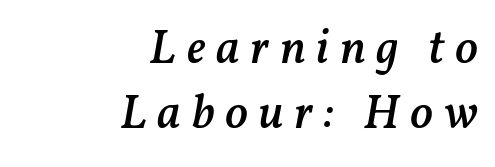
The image shows 48 px semibold type, italic (leaning right); set right-aligned, normal line spacing (1.35x), unusually wide letter spacing (+0.22 em), not underlined; medium stroke contrast and a medium x-height.
